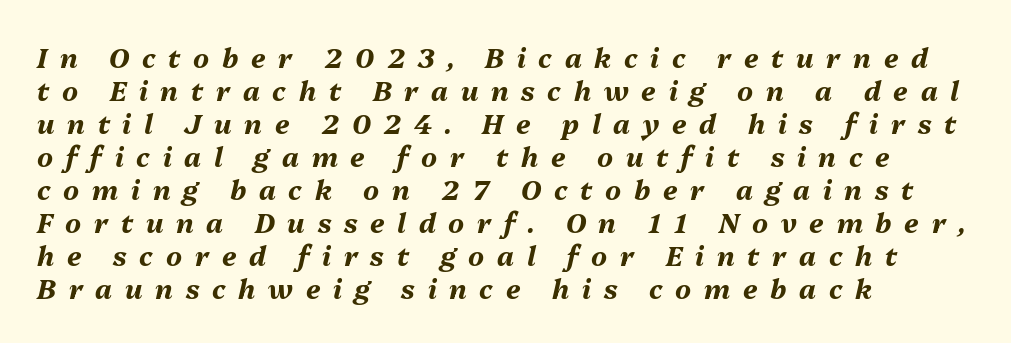
{"italic": "yes", "lean": "right", "slant_degrees": 13, "bold": "yes", "underline": "no", "align": "left", "line_spacing_ratio": 1.22, "letter_spacing": "wide", "letter_spacing_em": 0.47, "glyph_px": 27}
